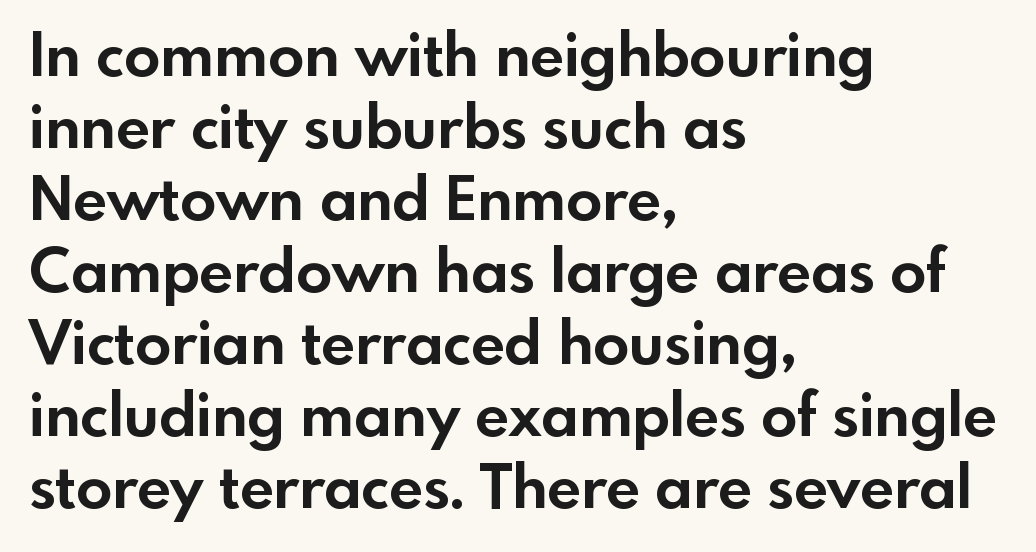
Q: Is the text bold? A: Yes.
Q: Is the text italic (slanted)? A: No, it is upright.
Q: Is the typeface a serif or a sans-serif typeface? A: Sans-serif.
Q: Is the text underlined? A: No.
Q: How is the paragraph aligned? A: Left-aligned.
Q: Is the spacing between letters normal or unusually wide? A: Normal.
Q: Width (condensed, normal, or wide)? A: Normal.
Q: x-height? A: Small.
Q: Monospaced? A: No.
